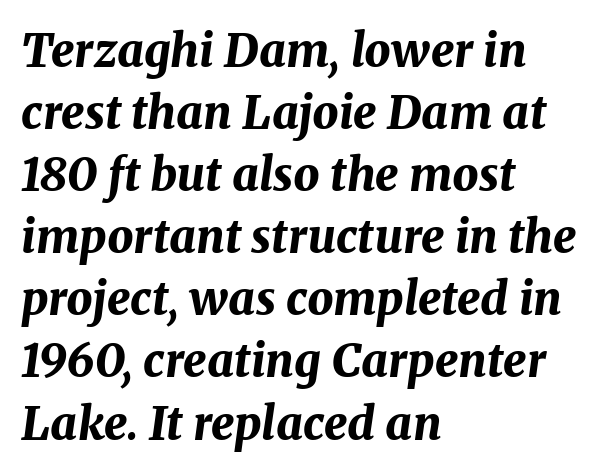
One glance says typical: line gaps are just what's usual. Typesetter's note: full bold, strokes at maximum text heaviness. Check under the words: just untouched page. The lines in this sample share a left origin and differ only in where they stop. Characters follow at the spacing the type designer built in.
